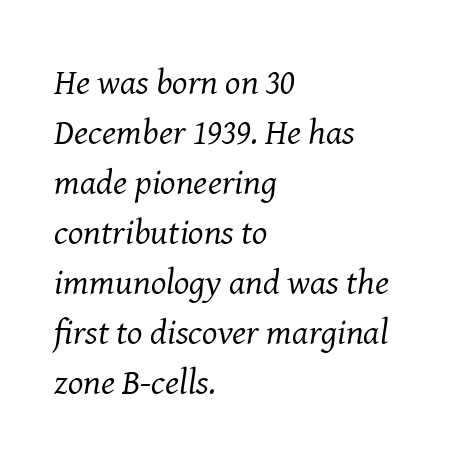
The image shows 36 px regular-weight serif type, italic (leaning right); set left-aligned, normal line spacing (1.39x), normal letter spacing, not underlined; medium stroke contrast and a medium x-height.
